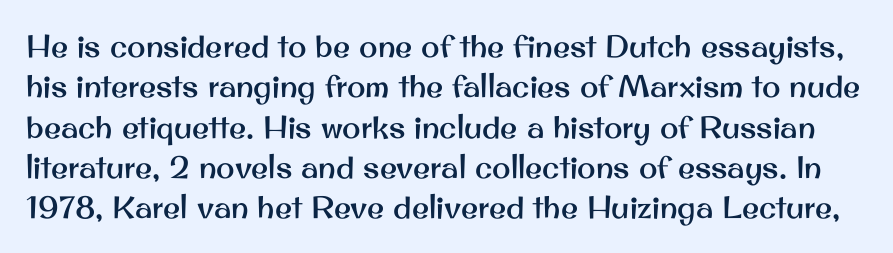
Q: Is the text italic (slanted)? A: No, it is upright.
Q: Is the typeface a serif or a sans-serif typeface? A: Sans-serif.
Q: Is the text underlined? A: No.
Q: Is the spacing between letters normal or unusually wide? A: Normal.
Q: Is the spacing between lines tight, normal or loose? A: Normal.
Q: Width (condensed, normal, or wide)? A: Normal.
Q: Stroke contrast? A: Medium.
Q: x-height? A: Small.
Q: Monospaced? A: No.
